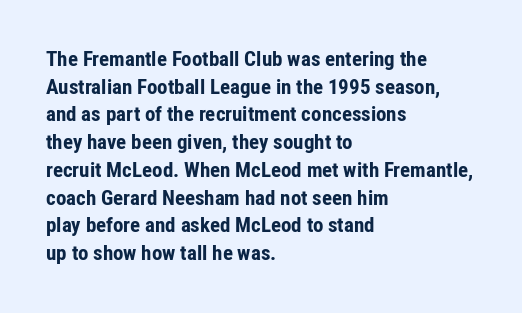
It's the straight-up-and-down kind of type. The words here are not underlined. Summary of vertical rhythm: regular, with standard interline spacing. Alignment: flush left. The rendering keeps characters at their native spacing.
